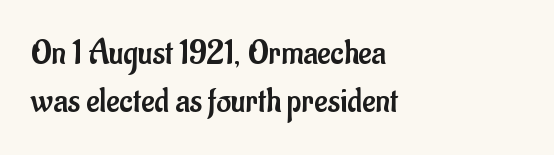
Q: Is the text bold? A: No.
Q: Is the text italic (slanted)? A: No, it is upright.
Q: Is the typeface a serif or a sans-serif typeface? A: Sans-serif.
Q: Is the text underlined? A: No.
Q: How is the paragraph aligned? A: Left-aligned.
Q: Is the spacing between letters normal or unusually wide? A: Normal.
Q: Is the spacing between lines tight, normal or loose? A: Normal.
Q: Width (condensed, normal, or wide)? A: Condensed.
Q: Stroke contrast? A: Low.
Q: x-height? A: Small.
Q: Monospaced? A: No.
